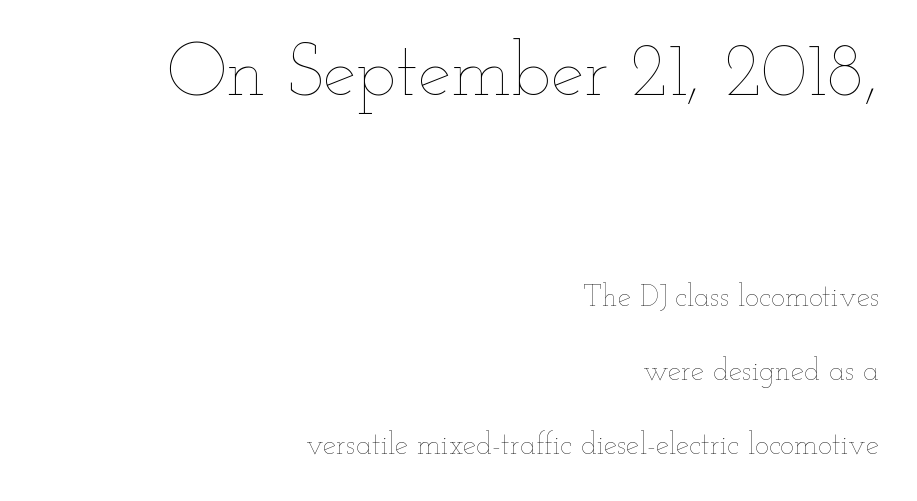
Q: Is the text bold? A: No.
Q: Is the text italic (slanted)? A: No, it is upright.
Q: Is the text underlined? A: No.
Q: How is the paragraph aligned? A: Right-aligned.
Q: Is the spacing between letters normal or unusually wide? A: Normal.
Q: Is the spacing between lines tight, normal or loose? A: Loose.
Q: Which block of text is set in a larger size, the first (top) or the second (bottom)? A: The first (top) one.
Q: Width (condensed, normal, or wide)? A: Wide.
Q: Stroke contrast? A: Low.
Q: x-height? A: Small.
Q: Monospaced? A: No.
